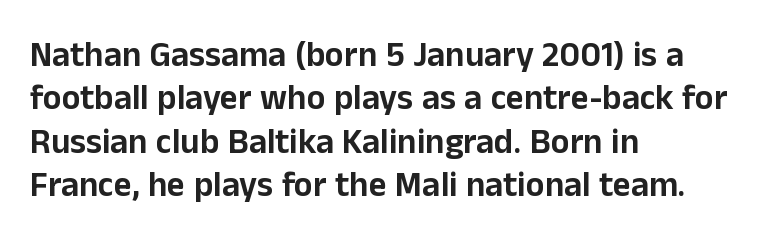
The image shows 35 px sans-serif type, upright; set left-aligned, line spacing 1.24x, normal letter spacing, not underlined; low stroke contrast and a medium x-height.
